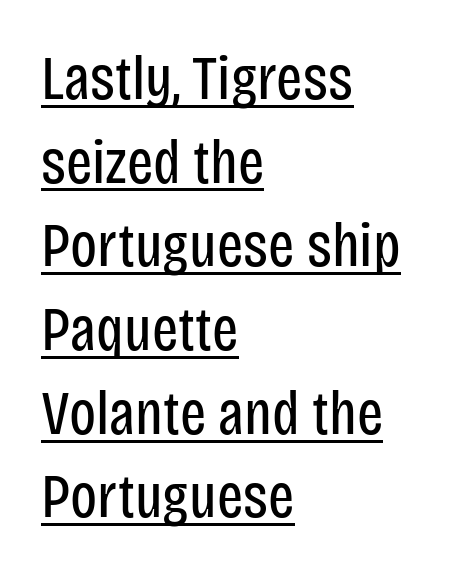
The image shows 62 px regular-weight, condensed sans-serif type, upright; set left-aligned, normal line spacing (1.35x), normal letter spacing, underlined; low stroke contrast and a large x-height.
